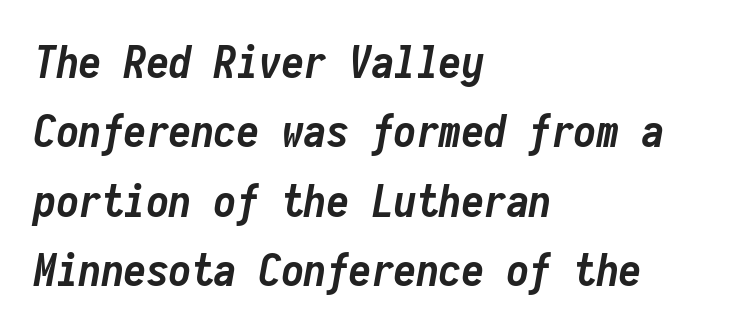
Q: Is the text bold? A: Yes.
Q: Is the text italic (slanted)? A: Yes, it leans right by about 10 degrees.
Q: Is the text underlined? A: No.
Q: How is the paragraph aligned? A: Left-aligned.
Q: Is the spacing between letters normal or unusually wide? A: Normal.
Q: Is the spacing between lines tight, normal or loose? A: Normal.
Q: Width (condensed, normal, or wide)? A: Condensed.
Q: Stroke contrast? A: Low.
Q: x-height? A: Medium.
Q: Monospaced? A: Yes.
